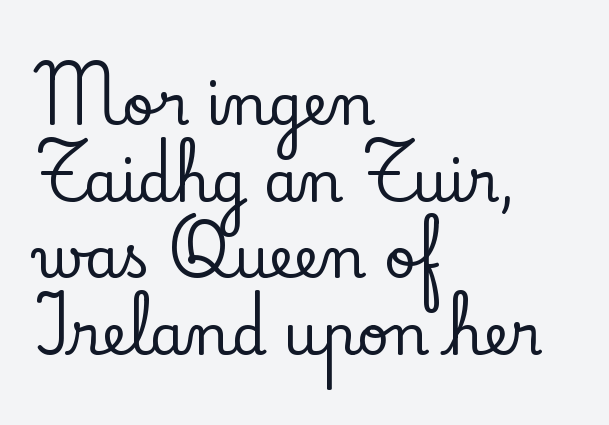
Q: Is the text italic (slanted)? A: No, it is upright.
Q: Is the typeface a serif or a sans-serif typeface? A: Serif.
Q: Is the text underlined? A: No.
Q: How is the paragraph aligned? A: Left-aligned.
Q: Is the spacing between letters normal or unusually wide? A: Normal.
Q: Is the spacing between lines tight, normal or loose? A: Normal.
Q: Width (condensed, normal, or wide)? A: Normal.
Q: Stroke contrast? A: Low.
Q: x-height? A: Small.
Q: Monospaced? A: No.
